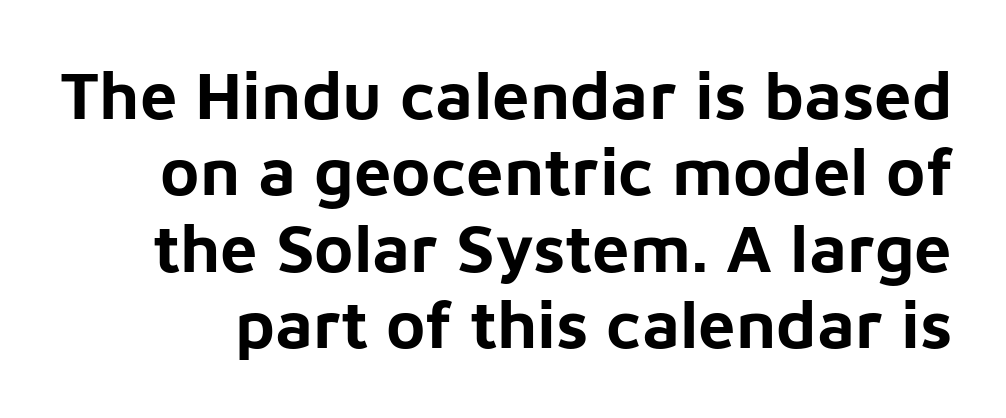
{"serif": "no", "italic": "no", "bold": "yes", "weight": "bold", "width": "normal", "stroke_contrast": "low", "x_height": "medium", "monospaced": "no", "underline": "no", "line_spacing": "tight", "line_spacing_ratio": 1.14, "letter_spacing": "normal", "letter_spacing_em": 0.0, "glyph_px": 67}
